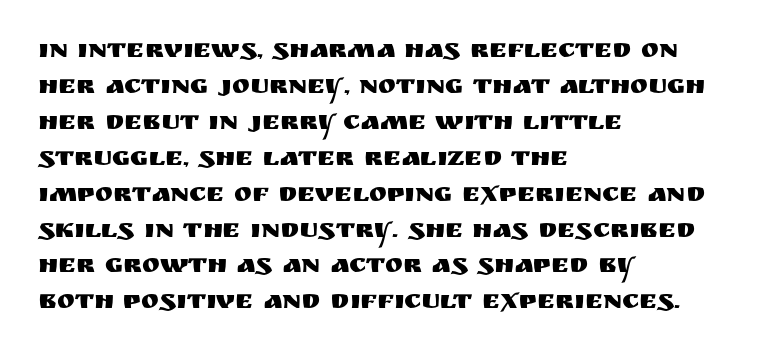
{"italic": "no", "underline": "no", "align": "left", "line_spacing": "normal", "line_spacing_ratio": 1.33, "letter_spacing": "normal", "letter_spacing_em": 0.0, "glyph_px": 27}
